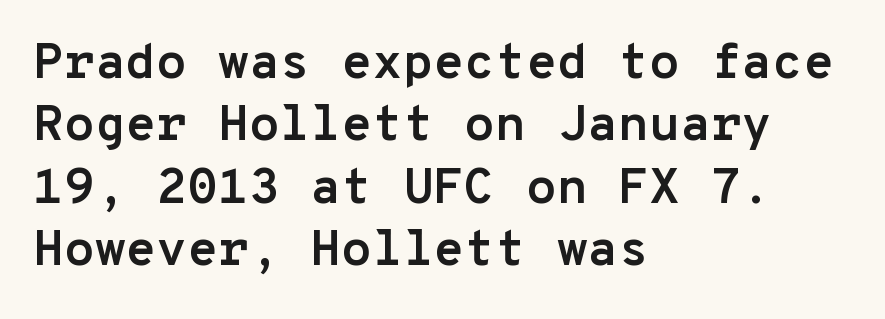
Stroke terminals: plain, sans-serif. The letterforms sit shoulder to shoulder at normal distance. These lines are set flush left with a ragged right edge. Heavy, bold letterforms. Underline: absent. Quick note: not italic, upright.
